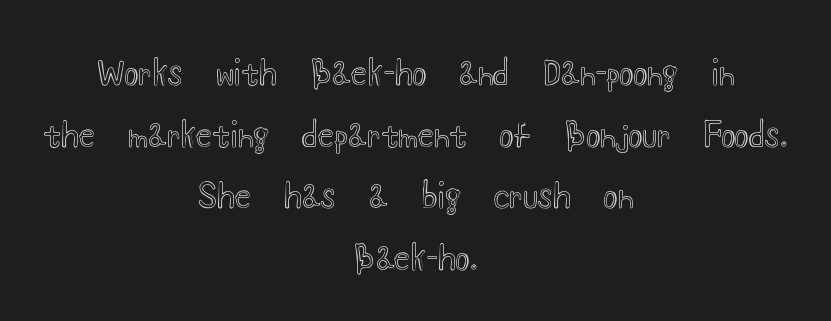
The face used here is proportionally spaced, like ordinary book or web type. These lines were composed using upright roman letters. Words float on clear page, feet unadorned. Characters follow at the spacing the type designer built in.
